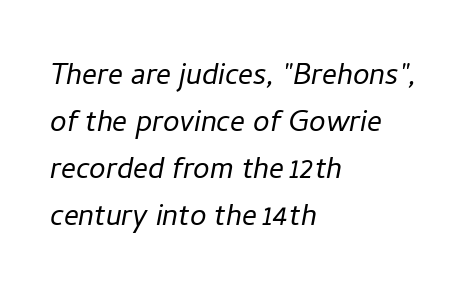
{"italic": "yes", "lean": "right", "slant_degrees": 11, "bold": "no", "weight": "light", "width": "normal", "stroke_contrast": "low", "x_height": "medium", "monospaced": "no", "underline": "no", "align": "left", "line_spacing": "normal", "line_spacing_ratio": 1.27, "letter_spacing": "normal", "letter_spacing_em": 0.0, "glyph_px": 37}
